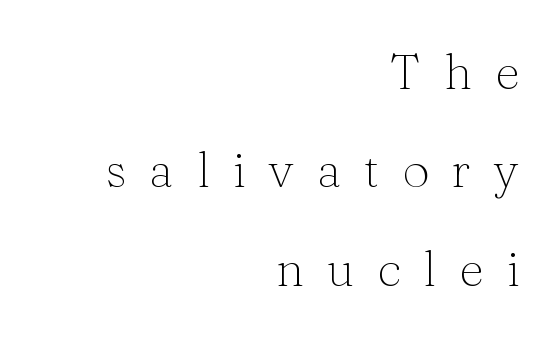
The image shows 49 px thin serif type, upright; set right-aligned, loose line spacing (2.01x), unusually wide letter spacing (+0.46 em), not underlined; medium stroke contrast and a medium x-height.
